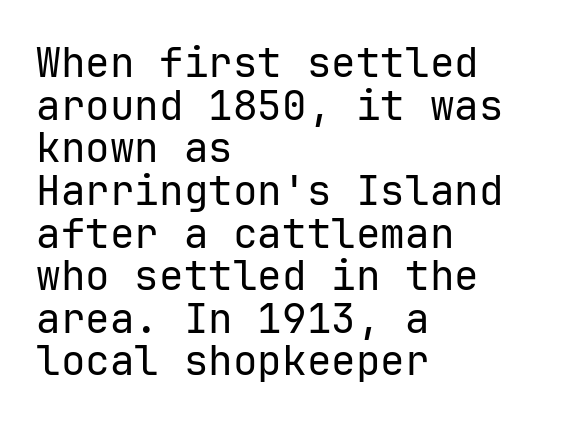
The image shows 41 px regular-weight sans-serif type, upright, monospaced; set left-aligned, tight line spacing (1.04x), normal letter spacing, not underlined; low stroke contrast and a medium x-height.
